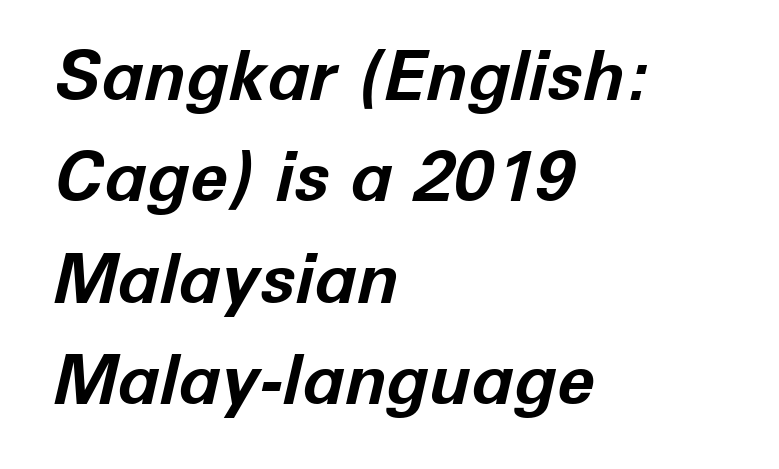
The image shows 69 px bold type, italic (leaning right); set left-aligned, normal line spacing (1.47x), normal letter spacing, not underlined; low stroke contrast and a medium x-height.
